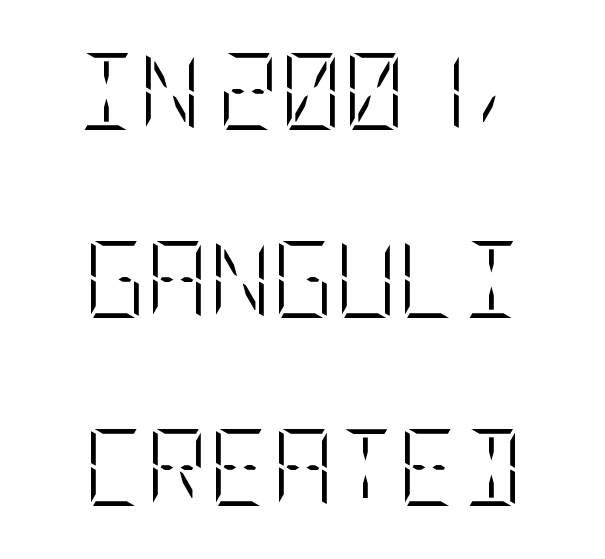
{"italic": "no", "bold": "no", "weight": "light", "width": "condensed", "stroke_contrast": "low", "x_height": "large", "underline": "no", "line_spacing": "loose", "line_spacing_ratio": 2.44, "letter_spacing": "normal", "letter_spacing_em": 0.0, "glyph_px": 77}
